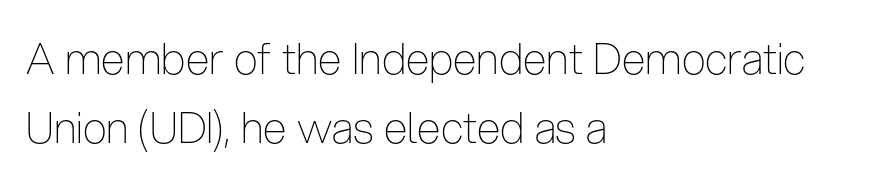
Q: Is the text bold? A: No.
Q: Is the text italic (slanted)? A: No, it is upright.
Q: Is the typeface a serif or a sans-serif typeface? A: Sans-serif.
Q: Is the text underlined? A: No.
Q: How is the paragraph aligned? A: Left-aligned.
Q: Is the spacing between letters normal or unusually wide? A: Normal.
Q: Is the spacing between lines tight, normal or loose? A: Normal.
Q: Width (condensed, normal, or wide)? A: Condensed.
Q: Stroke contrast? A: Low.
Q: x-height? A: Medium.
Q: Monospaced? A: No.
